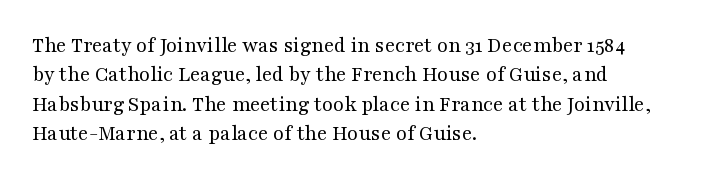
The image shows 22 px text type, upright; set left-aligned, normal line spacing (1.34x), normal letter spacing, not underlined.
